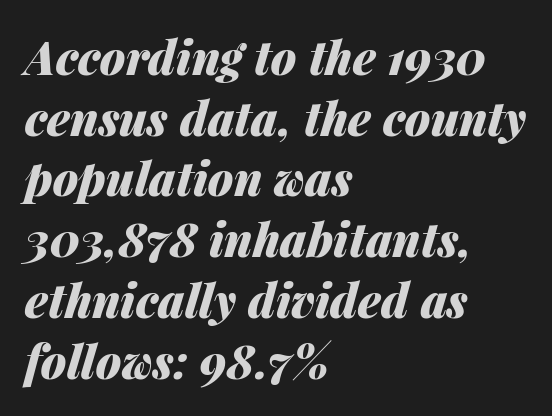
The image shows 46 px heavy type, italic (leaning right); set left-aligned, normal line spacing (1.32x), normal letter spacing, not underlined; medium stroke contrast and a medium x-height.
